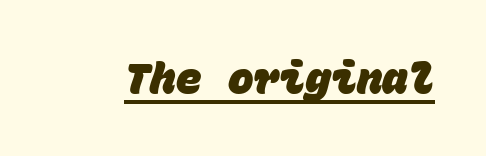
The image shows 43 px heavy sans-serif type, monospaced; set normal letter spacing, underlined; low stroke contrast and a large x-height.
